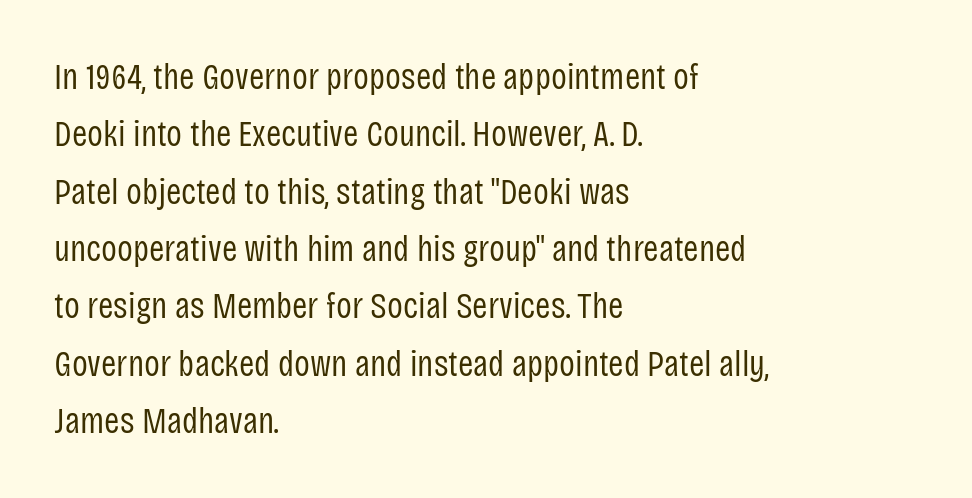
The image shows 37 px regular-weight, condensed sans-serif type, upright; set left-aligned, normal line spacing (1.55x), normal letter spacing, not underlined; low stroke contrast and a large x-height.
